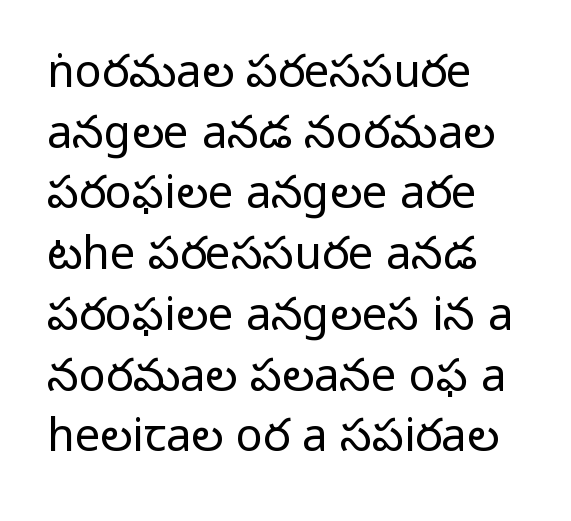
The letterforms sit at book weight or below. A sans-serif font was chosen for this passage. Is this a fixed-width face? No — the glyphs have proportional, varying widths. Underline: absent.
